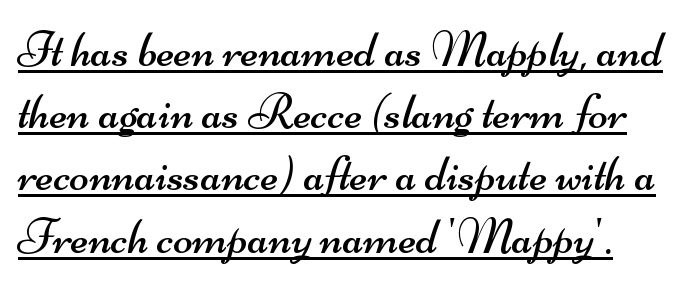
The image shows 51 px regular-weight, wide sans-serif type; set line spacing 1.22x, normal letter spacing, underlined; medium stroke contrast and a small x-height.
